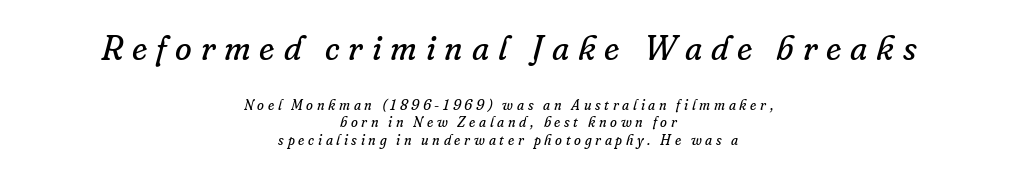
The image shows 34 px regular-weight serif type, italic (leaning right); set centered, normal line spacing (1.25x), unusually wide letter spacing (+0.26 em), not underlined; the first (top) block is 2.43x larger; low stroke contrast and a small x-height.
